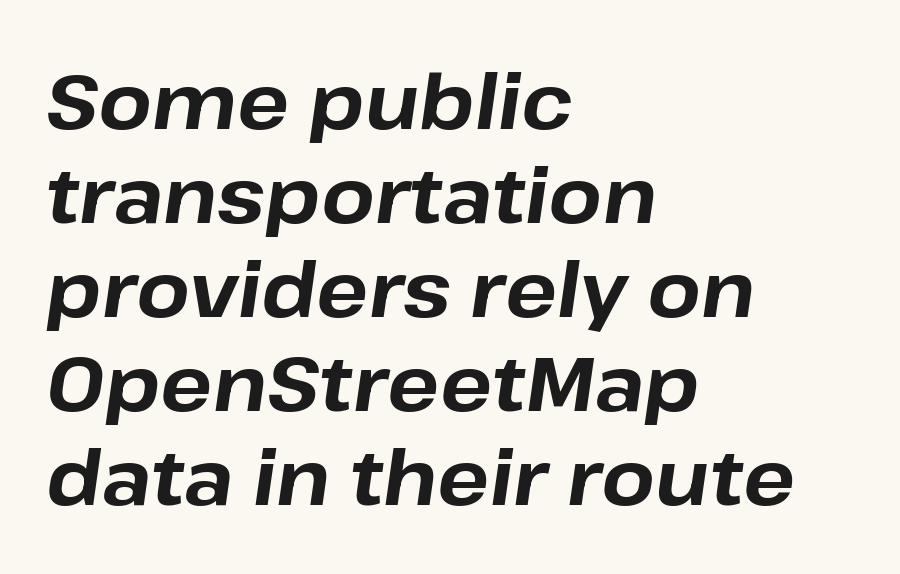
The image shows 77 px bold type, italic (leaning right); set left-aligned, line spacing 1.22x, normal letter spacing, not underlined; low stroke contrast and a medium x-height.
